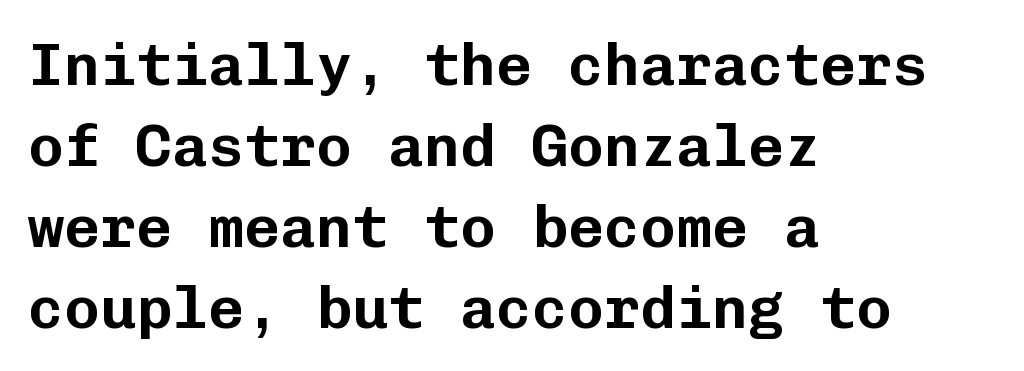
{"serif": "no", "italic": "no", "width": "normal", "stroke_contrast": "low", "x_height": "medium", "monospaced": "yes", "underline": "no", "align": "left", "line_spacing": "normal", "line_spacing_ratio": 1.35, "letter_spacing": "normal", "letter_spacing_em": 0.0, "glyph_px": 60}
